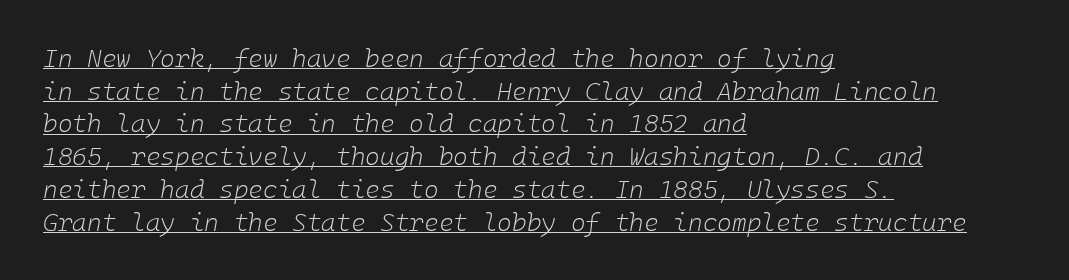
The image shows 25 px text type, italic (leaning right); set left-aligned, normal line spacing (1.31x), normal letter spacing, underlined.
